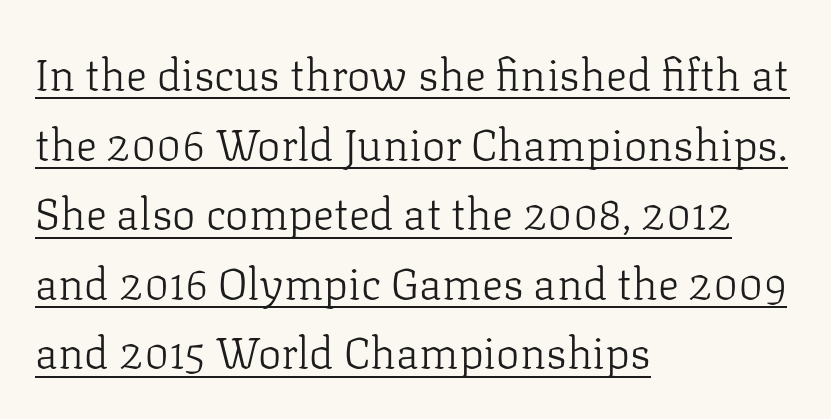
Q: Is the text bold? A: No.
Q: Is the text italic (slanted)? A: No, it is upright.
Q: Is the typeface a serif or a sans-serif typeface? A: Serif.
Q: Is the text underlined? A: Yes.
Q: How is the paragraph aligned? A: Left-aligned.
Q: Is the spacing between letters normal or unusually wide? A: Normal.
Q: Is the spacing between lines tight, normal or loose? A: Normal.
Q: Width (condensed, normal, or wide)? A: Normal.
Q: Stroke contrast? A: Low.
Q: x-height? A: Medium.
Q: Monospaced? A: No.
